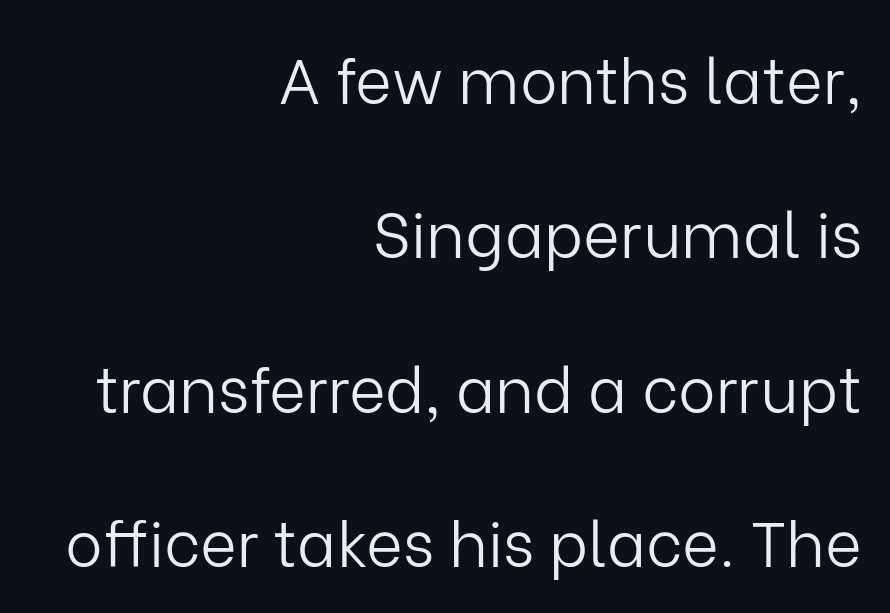
The image shows 63 px light sans-serif type, upright; set right-aligned, loose line spacing (2.45x), normal letter spacing, not underlined; low stroke contrast and a medium x-height.
